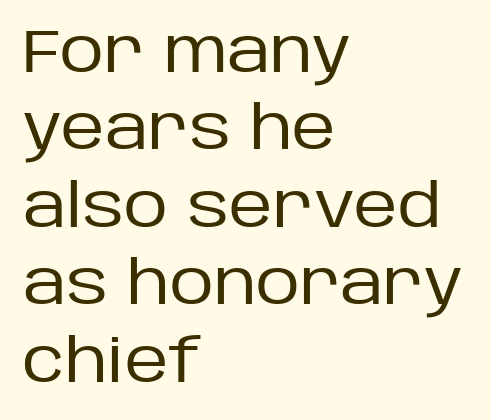
A typesetter would call this proportional, since set widths differ per character. The font's upright variant was chosen for this text. The setting favours the left margin, as ordinary paragraphs usually do. Underlining? Definitely not there. Note: no serifs on the glyphs. Weight: not bold — regular or lighter.
